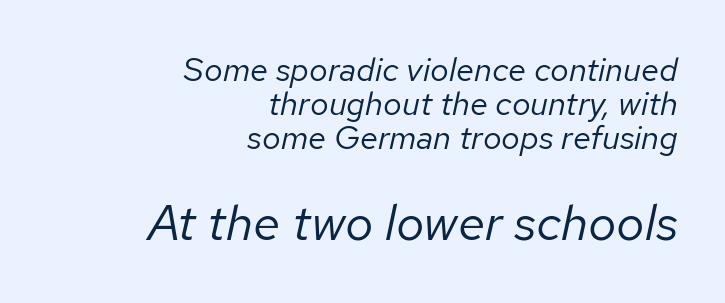
{"italic": "yes", "lean": "right", "slant_degrees": 12, "bold": "no", "weight": "regular", "width": "normal", "stroke_contrast": "low", "x_height": "medium", "monospaced": "no", "underline": "no", "align": "right", "line_spacing": "tight", "line_spacing_ratio": 1.03, "letter_spacing": "normal", "letter_spacing_em": 0.0, "larger_block": "second", "size_ratio": 1.52, "glyph_px": 50}
